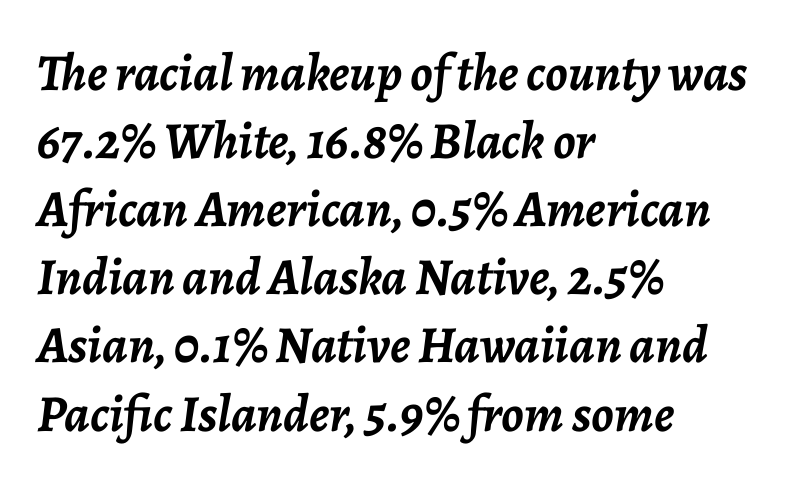
{"italic": "yes", "lean": "right", "slant_degrees": 7, "bold": "yes", "weight": "semibold", "width": "normal", "stroke_contrast": "low", "x_height": "medium", "monospaced": "no", "underline": "no", "align": "left", "line_spacing": "normal", "line_spacing_ratio": 1.31, "letter_spacing": "normal", "letter_spacing_em": 0.0, "glyph_px": 52}
